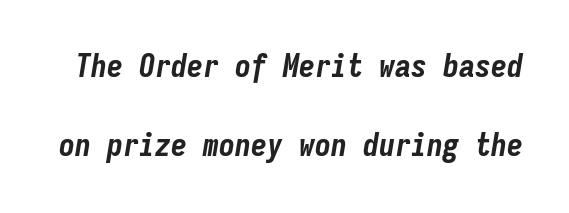
Q: Is the text bold? A: Yes.
Q: Is the text italic (slanted)? A: Yes, it leans right by about 9 degrees.
Q: Is the text underlined? A: No.
Q: Is the spacing between letters normal or unusually wide? A: Normal.
Q: Is the spacing between lines tight, normal or loose? A: Loose.
Q: Width (condensed, normal, or wide)? A: Condensed.
Q: Stroke contrast? A: Low.
Q: x-height? A: Medium.
Q: Monospaced? A: Yes.
